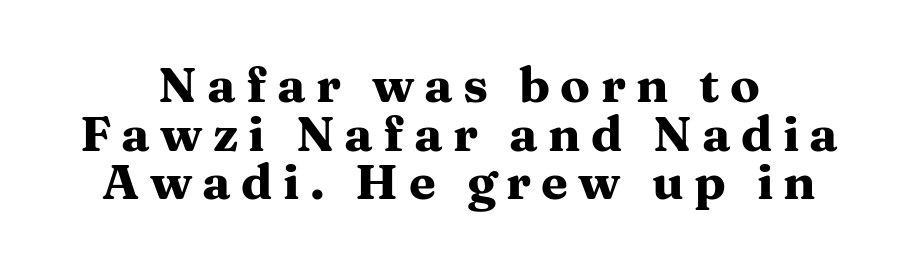
The image shows 49 px heavy, wide serif type, upright; set centered, tight line spacing (0.99x), unusually wide letter spacing (+0.21 em), not underlined; medium stroke contrast and a medium x-height.
